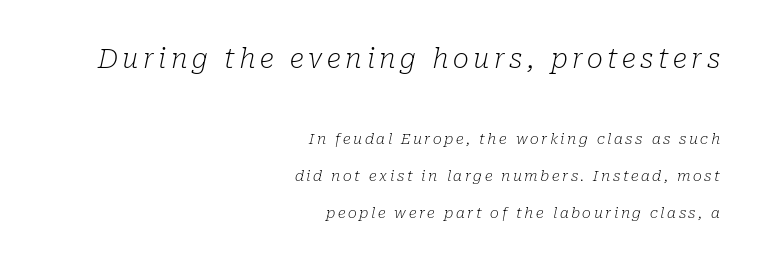
An italicized treatment has been applied to the whole sample. The compositor pushed each line to the right boundary. This sample trades compactness for vertical openness between lines. The passage shown is not underscored anywhere. Weight: regular or lighter. The composition opens big and finishes small.
